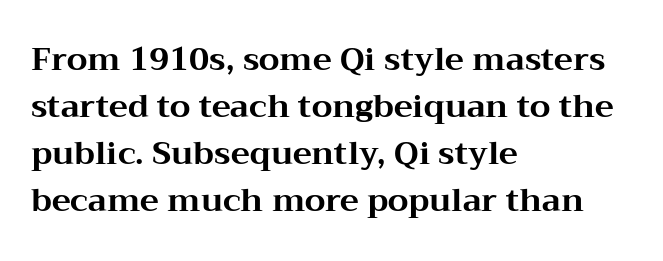
The image shows 32 px bold, wide serif type, upright; set left-aligned, normal line spacing (1.47x), normal letter spacing, not underlined; medium stroke contrast and a medium x-height.
